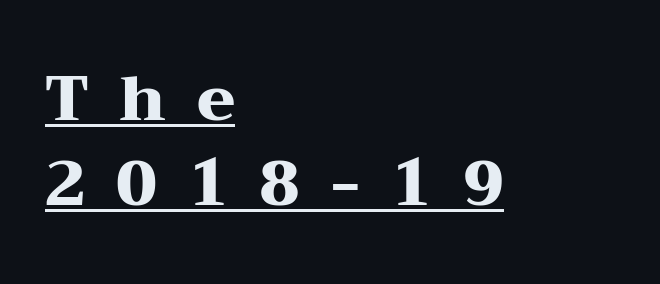
Q: Is the text bold? A: Yes.
Q: Is the text italic (slanted)? A: No, it is upright.
Q: Is the typeface a serif or a sans-serif typeface? A: Serif.
Q: Is the text underlined? A: Yes.
Q: How is the paragraph aligned? A: Left-aligned.
Q: Is the spacing between letters normal or unusually wide? A: Unusually wide.
Q: Is the spacing between lines tight, normal or loose? A: Normal.
Q: Width (condensed, normal, or wide)? A: Wide.
Q: Stroke contrast? A: Medium.
Q: x-height? A: Medium.
Q: Monospaced? A: No.
